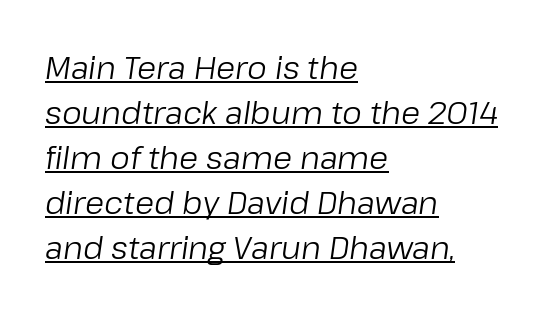
Students, note that the glyphs here touch the page at normal intervals. Regular leading. What decoration does the sample have? An underline. No letter is thick-stroked: the sample isn't bold. Proportional: the letters do not fall into vertical columns. In CSS terms this would be text-align: left.
